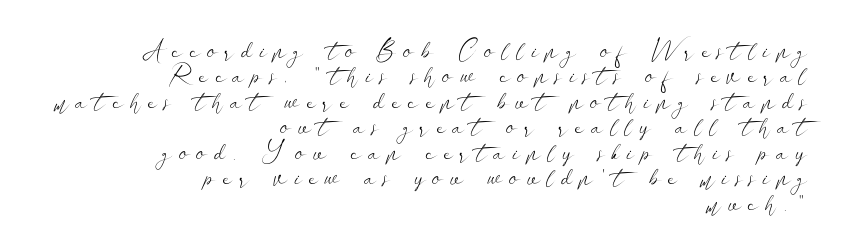
{"bold": "no", "underline": "no", "align": "right", "line_spacing": "tight", "line_spacing_ratio": 0.98, "letter_spacing": "wide", "letter_spacing_em": 0.28, "glyph_px": 26}
